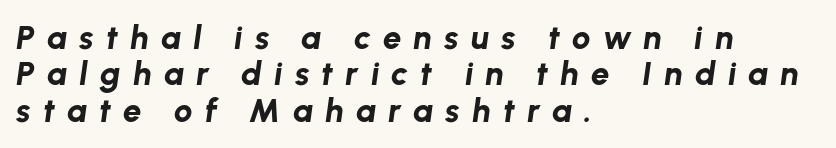
{"italic": "yes", "lean": "right", "slant_degrees": 8, "bold": "yes", "weight": "bold", "width": "normal", "stroke_contrast": "low", "x_height": "medium", "monospaced": "no", "underline": "no", "align": "left", "line_spacing": "tight", "line_spacing_ratio": 1.1, "letter_spacing": "wide", "letter_spacing_em": 0.37, "glyph_px": 33}
